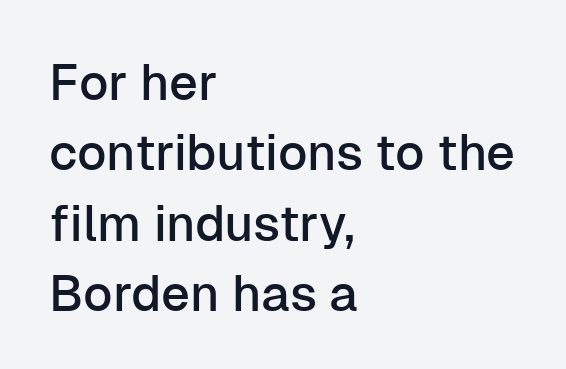
The image shows 50 px sans-serif type, upright; set left-aligned, normal line spacing (1.41x), normal letter spacing, not underlined; low stroke contrast and a medium x-height.
